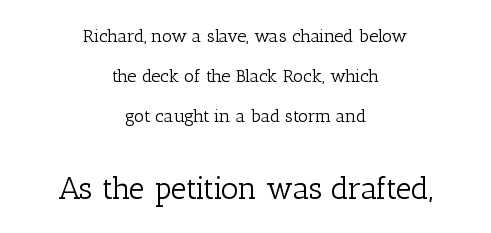
If you measured baseline to baseline, you'd find a long distance. You could not count columns in this text — the font is proportionally spaced. Notice how the stems are strictly vertical — no italics here. These lines are composed in type with serifs. Is the stroke heavy? The answer is a plain regular-or-lighter.
